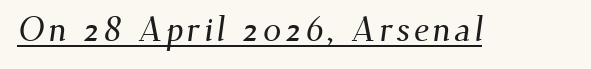
The face used here is proportionally spaced, like ordinary book or web type. The passage shown is underscored from start to finish. Are there feet on the stems? There are — it's a serif.
